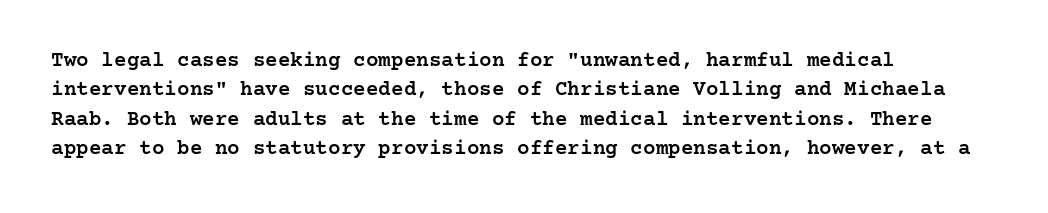
Q: Is the text bold? A: Semi-bold.
Q: Is the text italic (slanted)? A: No, it is upright.
Q: Is the text underlined? A: No.
Q: How is the paragraph aligned? A: Left-aligned.
Q: Is the spacing between letters normal or unusually wide? A: Normal.
Q: Is the spacing between lines tight, normal or loose? A: Normal.
